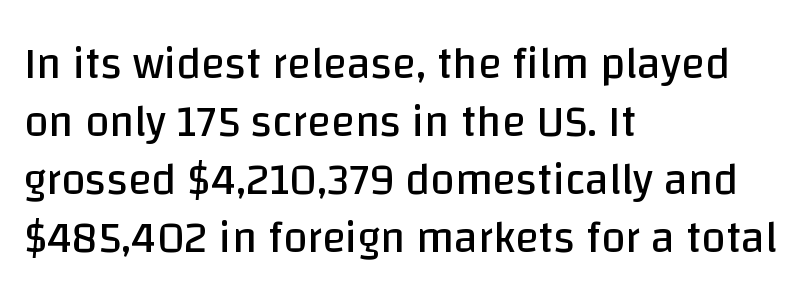
{"serif": "no", "italic": "no", "bold": "no", "weight": "regular", "width": "normal", "stroke_contrast": "low", "x_height": "large", "monospaced": "no", "underline": "no", "align": "left", "line_spacing": "normal", "line_spacing_ratio": 1.32, "letter_spacing": "normal", "letter_spacing_em": 0.0, "glyph_px": 44}
